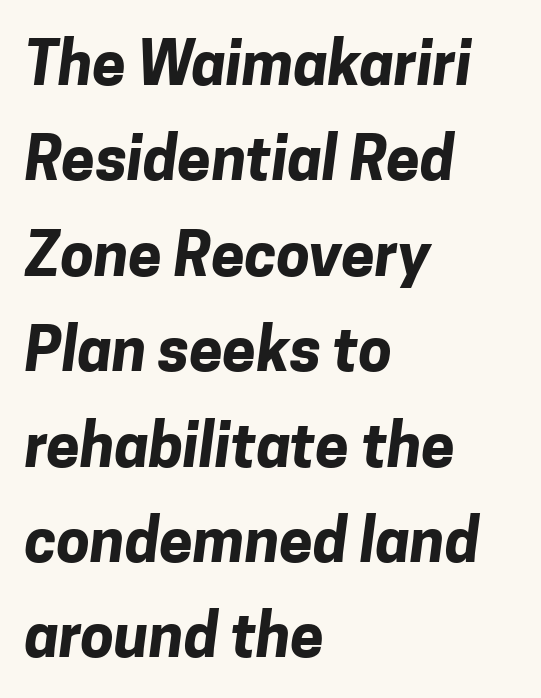
{"serif": "no", "bold": "yes", "weight": "bold", "width": "normal", "stroke_contrast": "low", "x_height": "medium", "monospaced": "no", "underline": "no", "align": "left", "line_spacing": "normal", "line_spacing_ratio": 1.59, "letter_spacing": "normal", "letter_spacing_em": 0.0, "glyph_px": 60}
